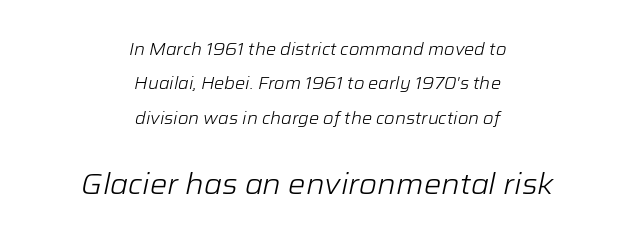
{"italic": "yes", "lean": "right", "slant_degrees": 12, "bold": "no", "weight": "light", "width": "normal", "stroke_contrast": "low", "x_height": "medium", "monospaced": "no", "underline": "no", "align": "center", "line_spacing": "loose", "line_spacing_ratio": 2.02, "letter_spacing": "normal", "letter_spacing_em": 0.0, "larger_block": "second", "size_ratio": 1.71, "glyph_px": 29}
